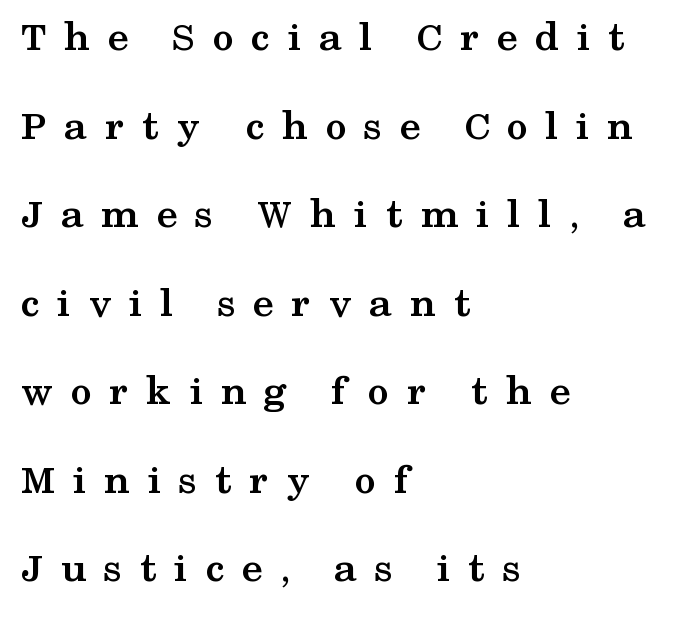
Q: Is the text bold? A: Yes.
Q: Is the text italic (slanted)? A: No, it is upright.
Q: Is the typeface a serif or a sans-serif typeface? A: Serif.
Q: Is the text underlined? A: No.
Q: How is the paragraph aligned? A: Left-aligned.
Q: Is the spacing between letters normal or unusually wide? A: Unusually wide.
Q: Is the spacing between lines tight, normal or loose? A: Loose.
Q: Width (condensed, normal, or wide)? A: Wide.
Q: Stroke contrast? A: Medium.
Q: x-height? A: Medium.
Q: Monospaced? A: No.
